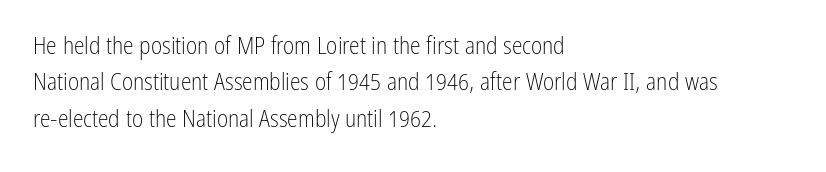
{"italic": "no", "bold": "no", "underline": "no", "align": "left", "line_spacing": "normal", "line_spacing_ratio": 1.52, "letter_spacing": "normal", "letter_spacing_em": 0.0, "glyph_px": 24}
